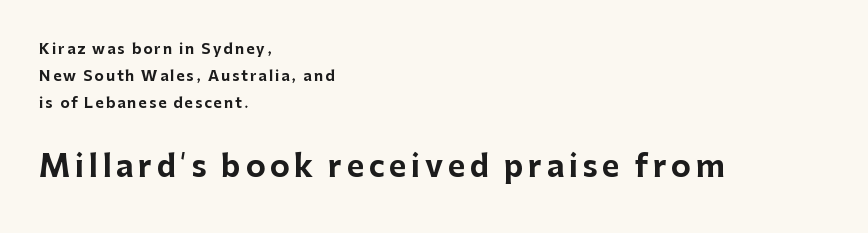
Q: Is the text bold? A: Yes.
Q: Is the text italic (slanted)? A: No, it is upright.
Q: Is the typeface a serif or a sans-serif typeface? A: Sans-serif.
Q: Is the text underlined? A: No.
Q: How is the paragraph aligned? A: Left-aligned.
Q: Is the spacing between lines tight, normal or loose? A: Loose.
Q: Which block of text is set in a larger size, the first (top) or the second (bottom)? A: The second (bottom) one.
Q: Width (condensed, normal, or wide)? A: Normal.
Q: Stroke contrast? A: Low.
Q: x-height? A: Medium.
Q: Monospaced? A: No.
